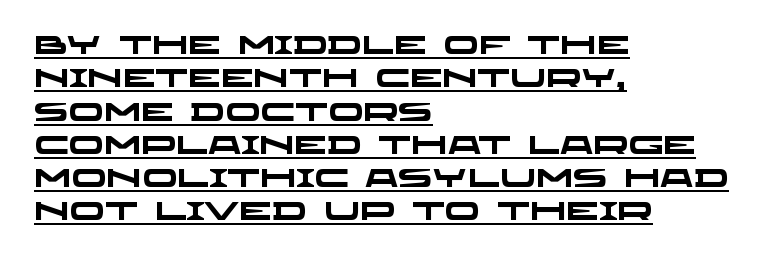
The image shows 26 px bold type; set left-aligned, normal line spacing (1.28x), normal letter spacing, underlined.
